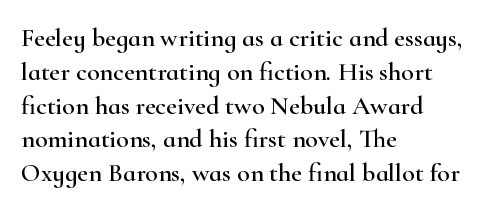
{"italic": "no", "underline": "no", "align": "left", "line_spacing": "normal", "line_spacing_ratio": 1.3, "letter_spacing": "normal", "letter_spacing_em": 0.0, "glyph_px": 26}
